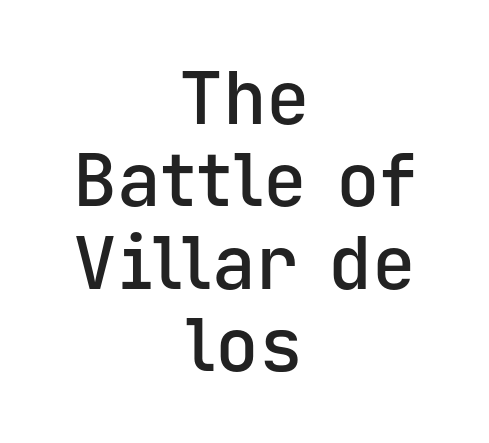
One glance says dense: line gaps are narrower than usual. Caption: multi-line text, centered on the measure. Letters rest on an invisible, unmarked baseline. The font family rendered here belongs to the sans-serif group.
